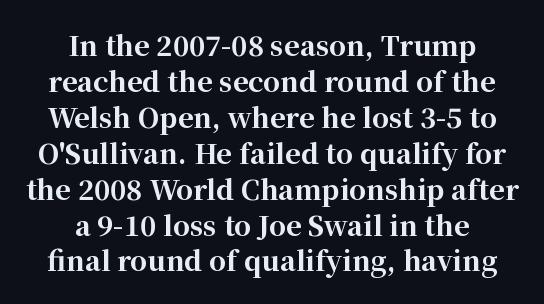
The paragraph has two soft edges and a firm central axis. The passage shown is not underscored anywhere. Do the letters lean? They stand straight. Leading matches the norm, producing a regular column.
